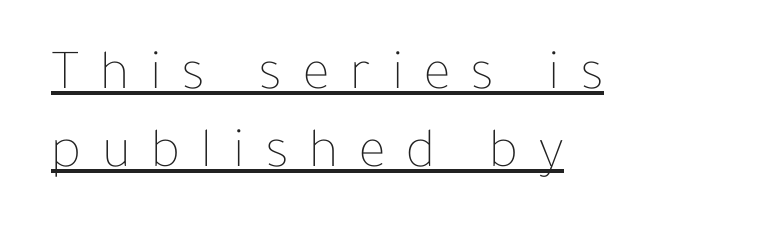
The image shows 57 px thin type, upright; set left-aligned, normal line spacing (1.37x), unusually wide letter spacing (+0.37 em), underlined; low stroke contrast and a medium x-height.
